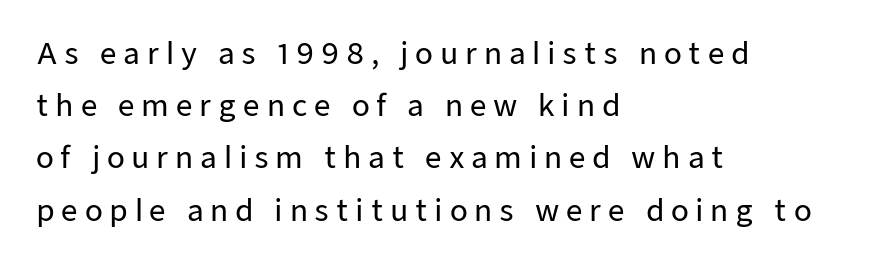
The image shows 29 px sans-serif type, upright; set left-aligned, line spacing 1.8x, unusually wide letter spacing (+0.23 em), not underlined; low stroke contrast and a medium x-height.
